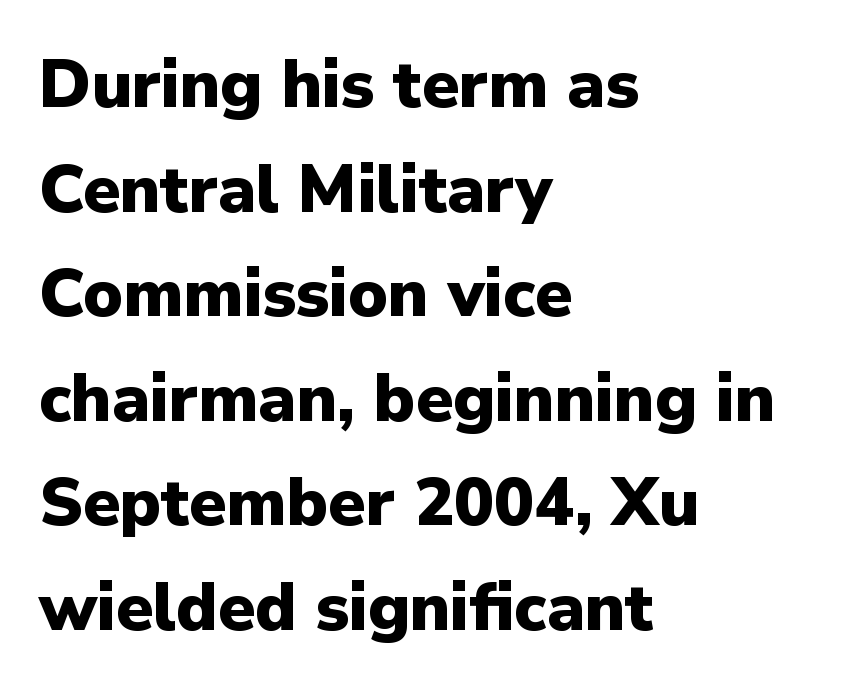
Q: Is the text bold? A: Yes.
Q: Is the text italic (slanted)? A: No, it is upright.
Q: Is the typeface a serif or a sans-serif typeface? A: Sans-serif.
Q: Is the text underlined? A: No.
Q: How is the paragraph aligned? A: Left-aligned.
Q: Is the spacing between letters normal or unusually wide? A: Normal.
Q: Is the spacing between lines tight, normal or loose? A: Normal.
Q: Width (condensed, normal, or wide)? A: Normal.
Q: Stroke contrast? A: Low.
Q: x-height? A: Medium.
Q: Monospaced? A: No.
